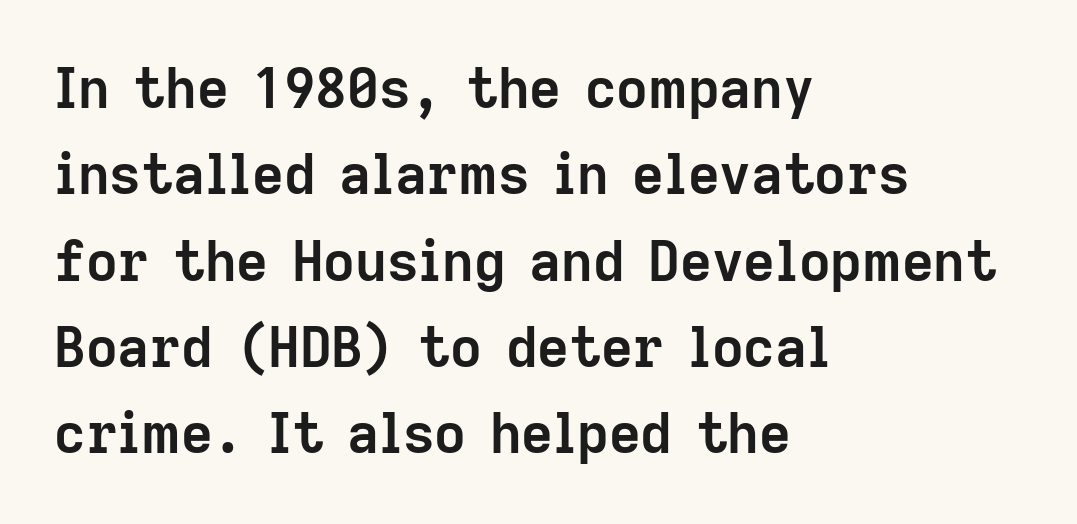
{"serif": "no", "italic": "no", "bold": "yes", "weight": "semibold", "width": "normal", "stroke_contrast": "low", "x_height": "medium", "monospaced": "no", "underline": "no", "align": "left", "line_spacing": "normal", "line_spacing_ratio": 1.57, "letter_spacing": "normal", "letter_spacing_em": 0.0, "glyph_px": 55}
